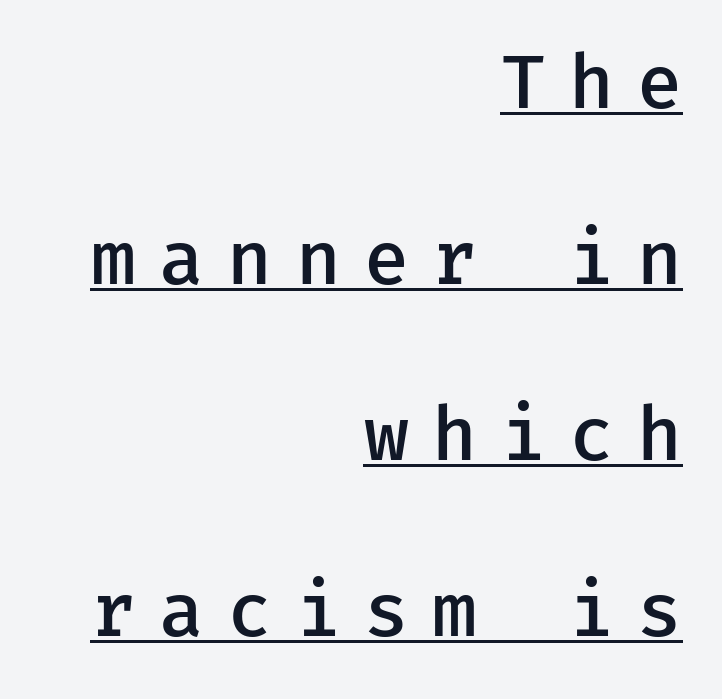
Q: Is the text bold? A: Semi-bold.
Q: Is the text italic (slanted)? A: No, it is upright.
Q: Is the typeface a serif or a sans-serif typeface? A: Sans-serif.
Q: Is the text underlined? A: Yes.
Q: How is the paragraph aligned? A: Right-aligned.
Q: Is the spacing between letters normal or unusually wide? A: Unusually wide.
Q: Is the spacing between lines tight, normal or loose? A: Loose.
Q: Width (condensed, normal, or wide)? A: Normal.
Q: Stroke contrast? A: Low.
Q: x-height? A: Medium.
Q: Monospaced? A: Yes.
